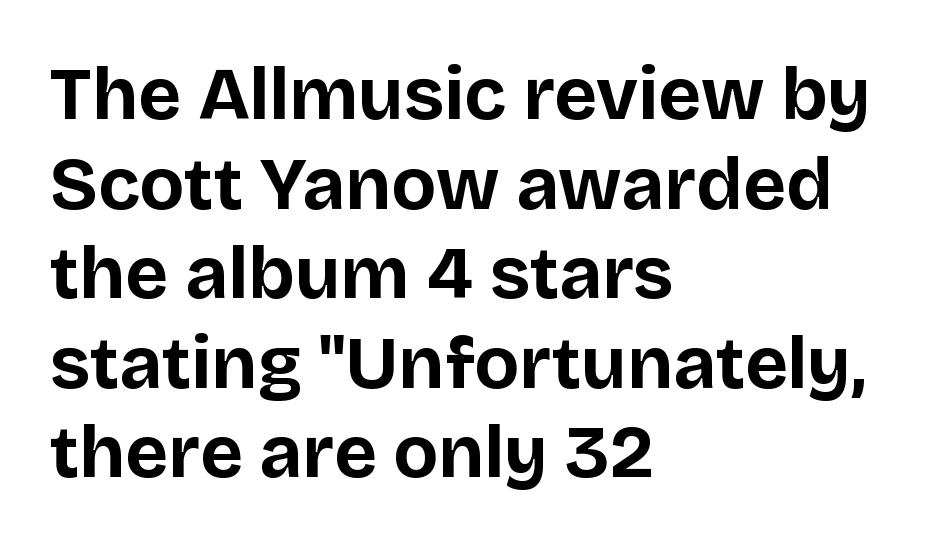
{"serif": "no", "italic": "no", "bold": "yes", "weight": "bold", "width": "normal", "stroke_contrast": "low", "x_height": "large", "monospaced": "no", "underline": "no", "align": "left", "line_spacing_ratio": 1.21, "letter_spacing": "normal", "letter_spacing_em": 0.0, "glyph_px": 74}
